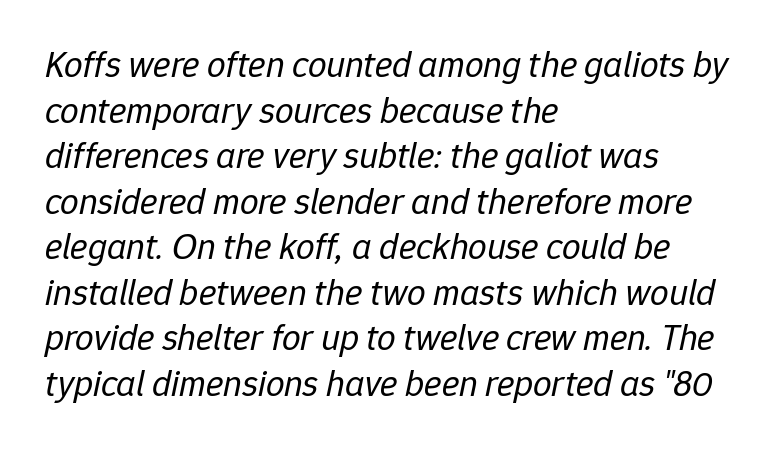
The image shows 37 px regular-weight type, italic (leaning right); set left-aligned, line spacing 1.23x, normal letter spacing, not underlined; low stroke contrast and a medium x-height.
